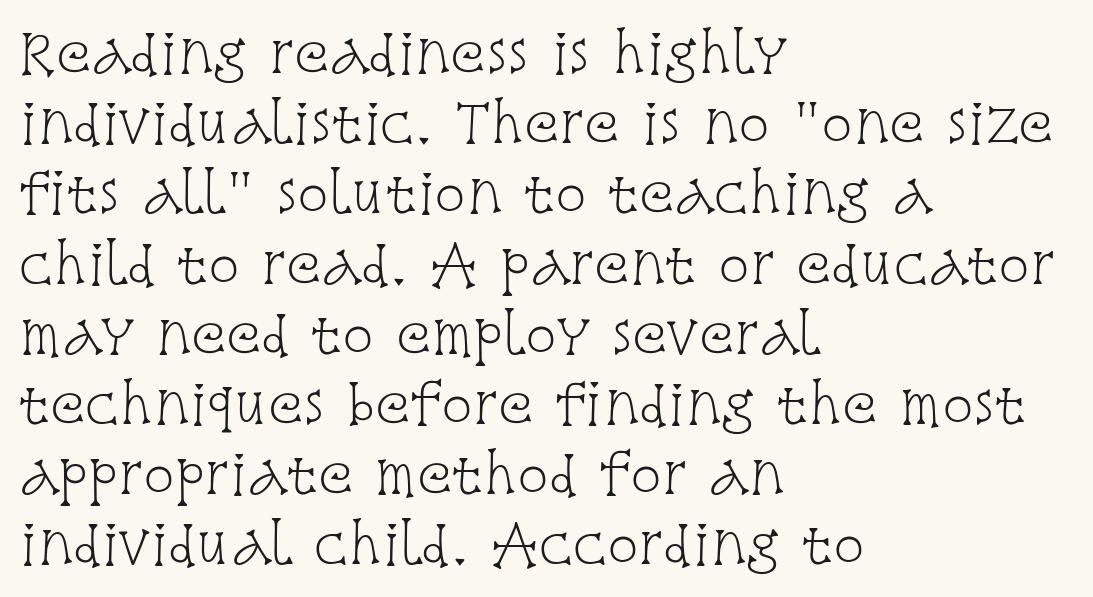
The image shows 52 px light, condensed serif type, upright; set left-aligned, normal line spacing (1.35x), normal letter spacing, not underlined; low stroke contrast and a large x-height.
